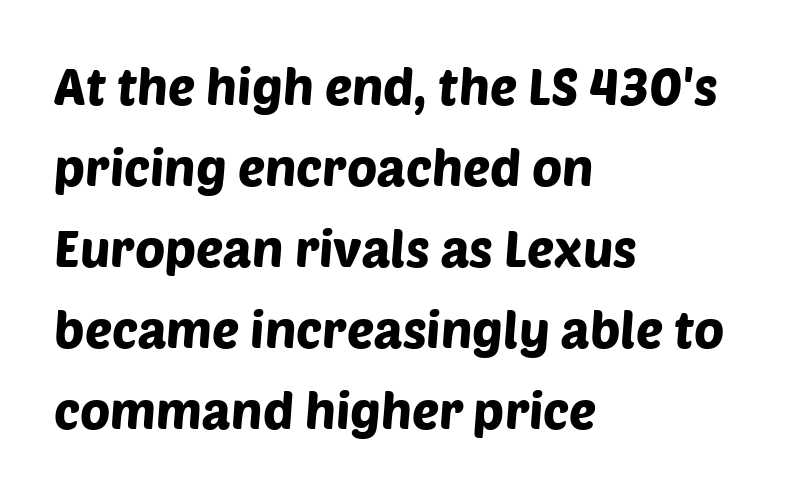
Q: Is the typeface a serif or a sans-serif typeface? A: Sans-serif.
Q: Is the text underlined? A: No.
Q: How is the paragraph aligned? A: Left-aligned.
Q: Is the spacing between letters normal or unusually wide? A: Normal.
Q: Is the spacing between lines tight, normal or loose? A: Normal.
Q: Width (condensed, normal, or wide)? A: Normal.
Q: Stroke contrast? A: Low.
Q: x-height? A: Large.
Q: Monospaced? A: No.
